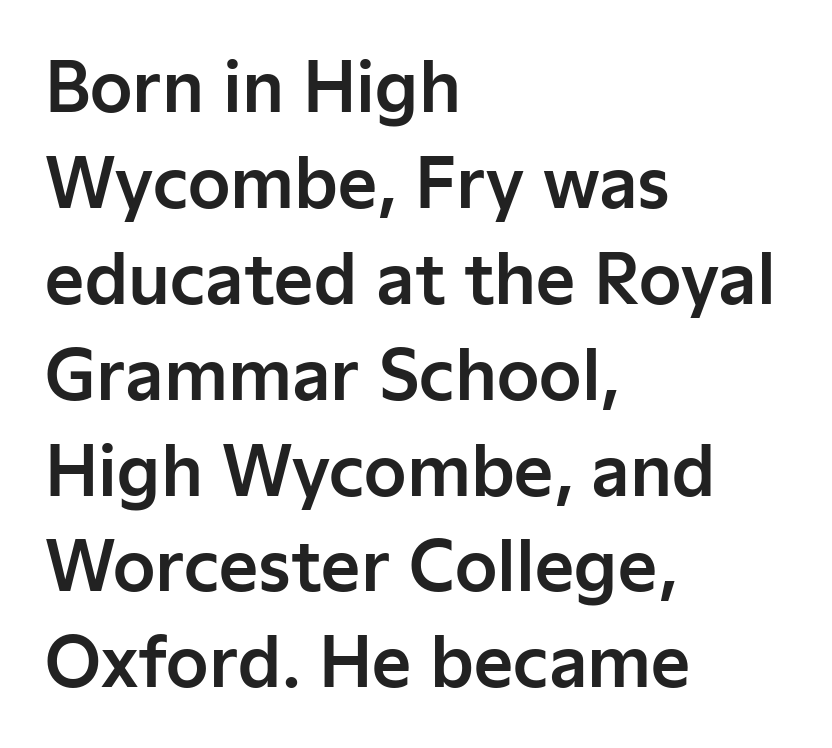
Line spacing here is normal. Look at the bottom of the vertical strokes: they stop flat, with no serifs. The strip under each line holds only bare page. You could not count columns in this text — the font is proportionally spaced.
